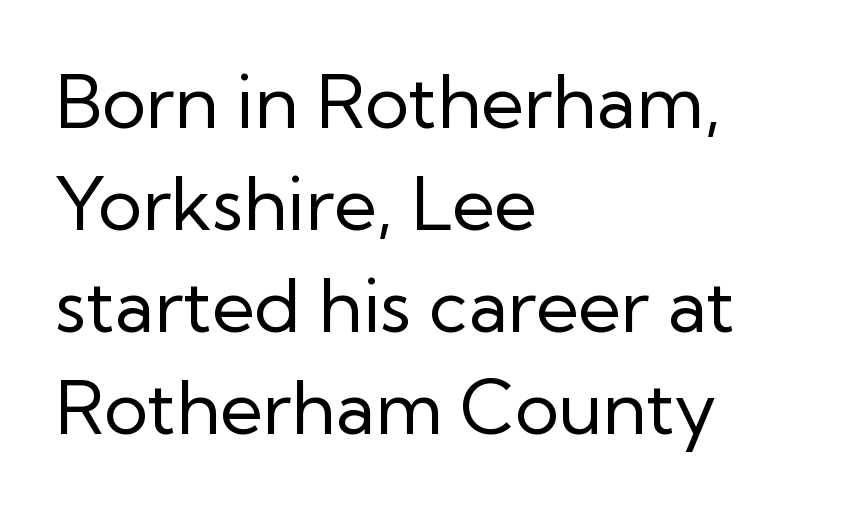
The image shows 74 px regular-weight sans-serif type, upright; set left-aligned, normal line spacing (1.38x), normal letter spacing, not underlined; low stroke contrast and a medium x-height.
